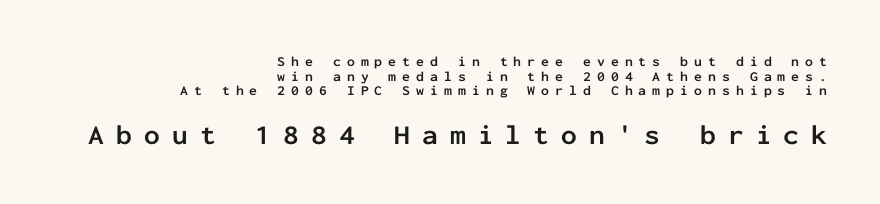
How heavy is the stroke? Heavy — this is a bold. The rendering uses typewriter-style spacing with identical character cells. The ragged edge is on the left, which tells us the setting is flush right. Honestly, there is no underline to notice here at all. Look at the bottom of the vertical strokes: they stop flat, with no serifs.
